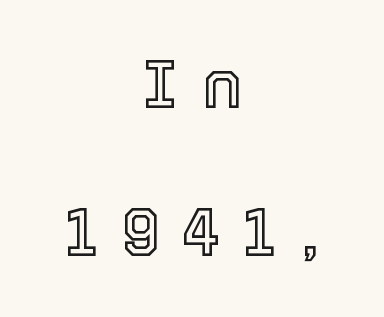
Q: Is the text italic (slanted)? A: No, it is upright.
Q: Is the text underlined? A: No.
Q: How is the paragraph aligned? A: Centered.
Q: Is the spacing between letters normal or unusually wide? A: Unusually wide.
Q: Is the spacing between lines tight, normal or loose? A: Loose.
Q: Width (condensed, normal, or wide)? A: Normal.
Q: x-height? A: Medium.
Q: Monospaced? A: No.
